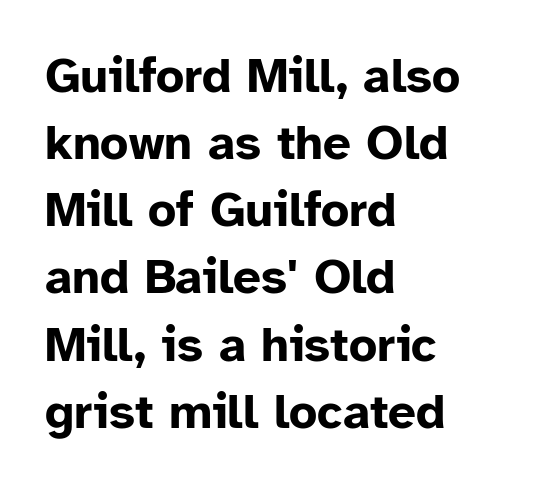
The image shows 49 px bold sans-serif type, upright; set left-aligned, normal line spacing (1.37x), normal letter spacing, not underlined; low stroke contrast and a medium x-height.
